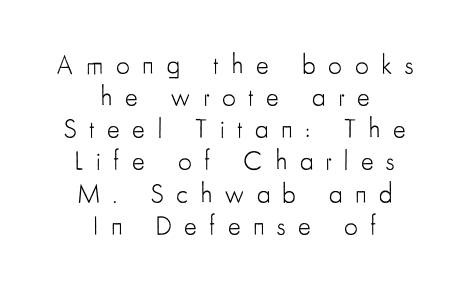
{"italic": "no", "bold": "no", "underline": "no", "align": "center", "line_spacing_ratio": 1.19, "letter_spacing": "wide", "letter_spacing_em": 0.46, "glyph_px": 27}
